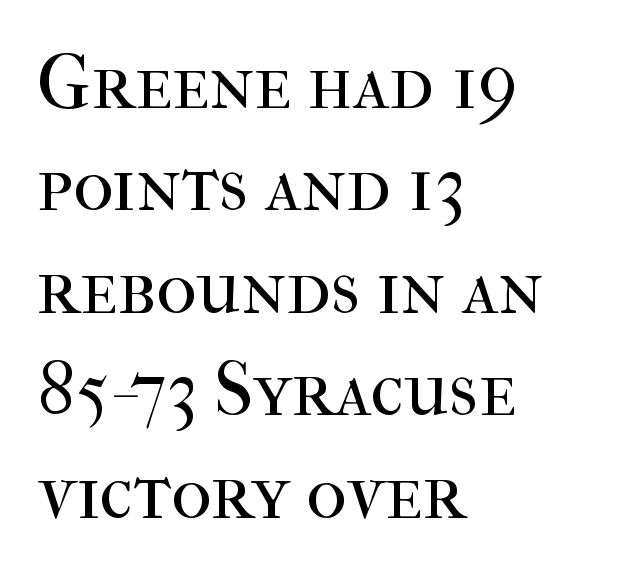
{"serif": "yes", "italic": "no", "bold": "no", "weight": "regular", "width": "normal", "stroke_contrast": "high", "x_height": "medium", "monospaced": "no", "underline": "no", "align": "left", "line_spacing": "normal", "line_spacing_ratio": 1.33, "letter_spacing": "normal", "letter_spacing_em": 0.0, "glyph_px": 77}
